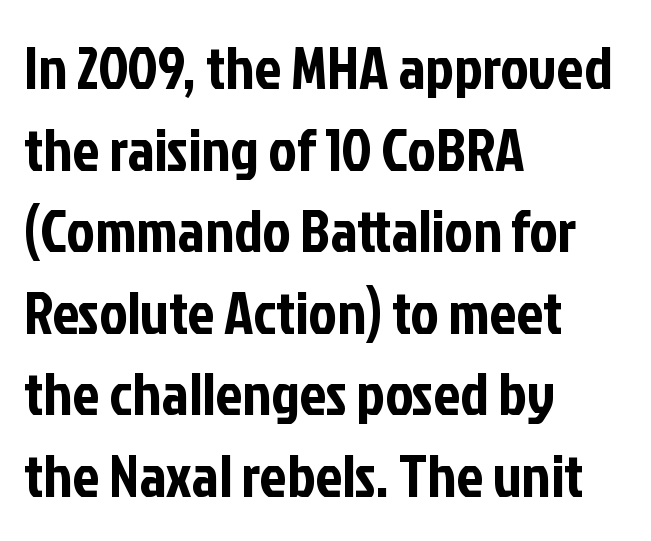
Q: Is the text italic (slanted)? A: No, it is upright.
Q: Is the typeface a serif or a sans-serif typeface? A: Sans-serif.
Q: Is the text underlined? A: No.
Q: How is the paragraph aligned? A: Left-aligned.
Q: Is the spacing between letters normal or unusually wide? A: Normal.
Q: Is the spacing between lines tight, normal or loose? A: Normal.
Q: Width (condensed, normal, or wide)? A: Condensed.
Q: Stroke contrast? A: Low.
Q: x-height? A: Medium.
Q: Monospaced? A: No.
